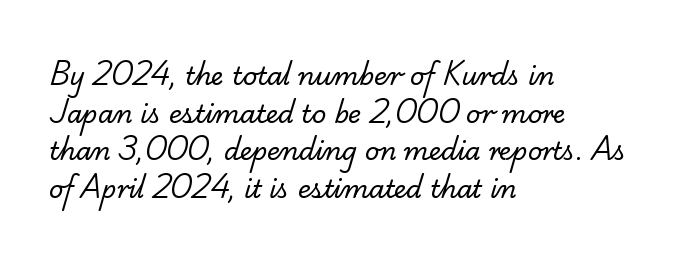
The image shows 25 px text type; set left-aligned, normal line spacing (1.51x), normal letter spacing, not underlined.
